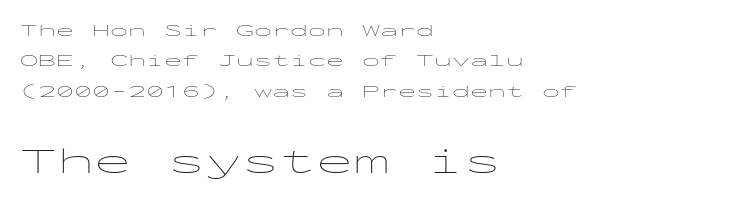
{"serif": "no", "italic": "no", "bold": "no", "weight": "thin", "width": "wide", "stroke_contrast": "low", "x_height": "medium", "monospaced": "yes", "underline": "no", "align": "left", "line_spacing": "normal", "line_spacing_ratio": 1.69, "letter_spacing": "normal", "letter_spacing_em": 0.0, "larger_block": "second", "size_ratio": 2.06, "glyph_px": 37}
